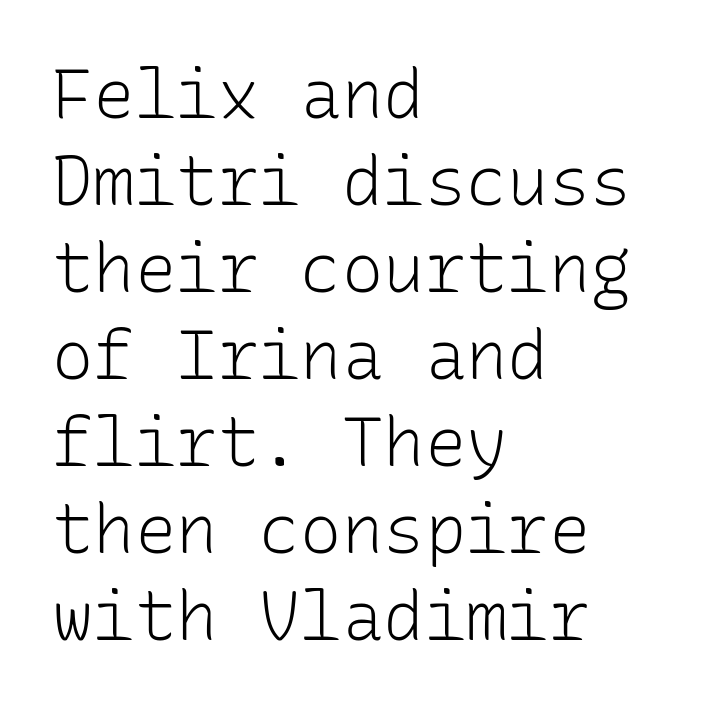
{"serif": "no", "italic": "no", "bold": "no", "weight": "light", "width": "normal", "stroke_contrast": "low", "x_height": "medium", "monospaced": "yes", "underline": "no", "align": "left", "line_spacing": "normal", "line_spacing_ratio": 1.26, "letter_spacing": "normal", "letter_spacing_em": 0.0, "glyph_px": 69}
